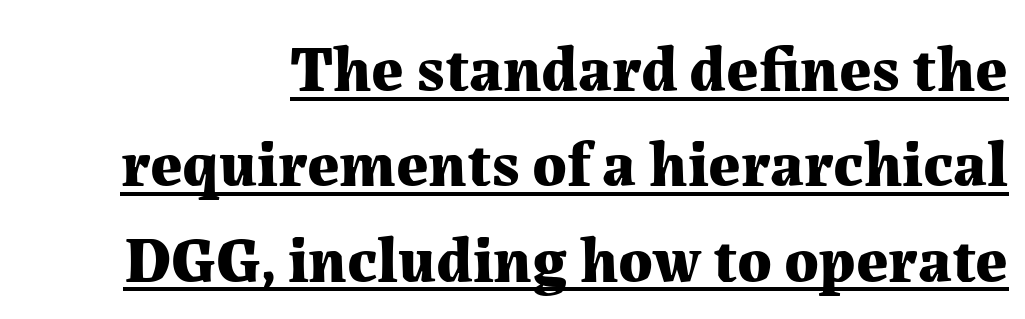
The typesetter has applied underlining to the passage shown. No extra tracking has been applied to these lines. These lines are composed in type with serifs. Look at the stroke-to-counter ratio: heavy, a bold.
